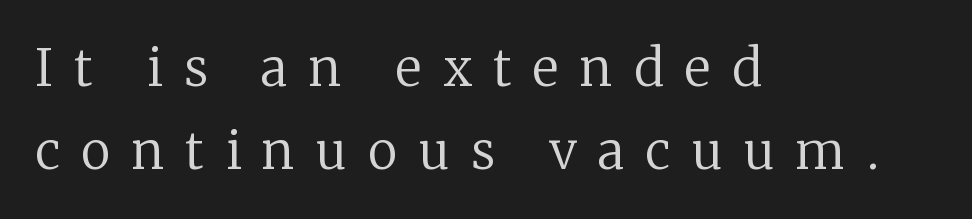
{"serif": "yes", "italic": "no", "bold": "no", "weight": "regular", "width": "normal", "stroke_contrast": "low", "x_height": "medium", "monospaced": "no", "underline": "no", "align": "left", "line_spacing": "normal", "line_spacing_ratio": 1.63, "letter_spacing": "wide", "letter_spacing_em": 0.42, "glyph_px": 51}
